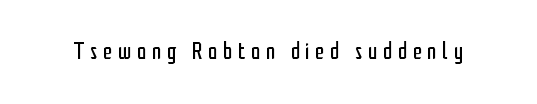
{"italic": "no", "bold": "no", "underline": "no", "letter_spacing": "wide", "letter_spacing_em": 0.23, "glyph_px": 24}
